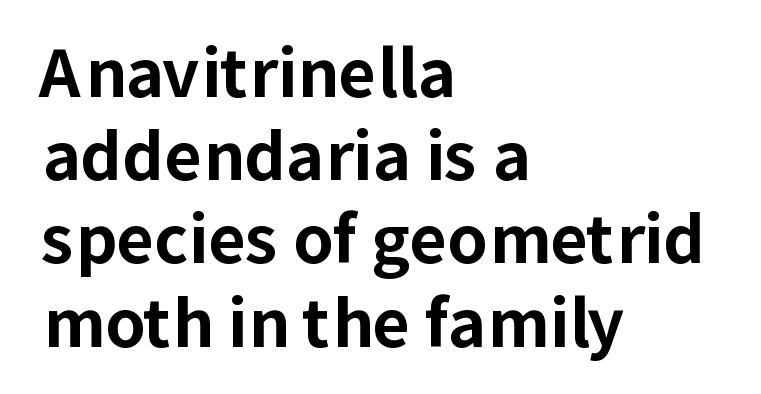
Quick note: underline off. Students, observe: this is what conventionally led text looks like. This sample uses an upright cut, with every glyph sitting square on the baseline. Is this a fixed-width face? No — the glyphs have proportional, varying widths.
